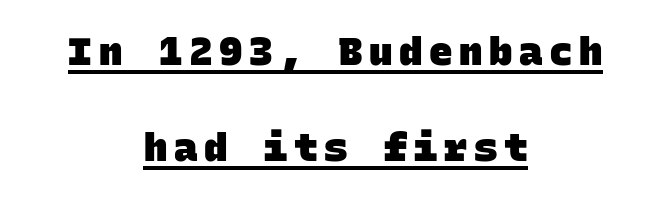
{"serif": "no", "bold": "yes", "weight": "heavy", "width": "normal", "stroke_contrast": "low", "x_height": "large", "monospaced": "yes", "underline": "yes", "align": "center", "line_spacing": "loose", "line_spacing_ratio": 2.45, "glyph_px": 39}
